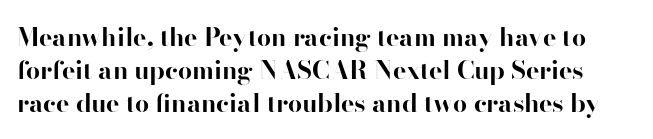
{"italic": "no", "bold": "yes", "underline": "no", "line_spacing": "normal", "line_spacing_ratio": 1.32, "letter_spacing": "normal", "letter_spacing_em": 0.0, "glyph_px": 25}
